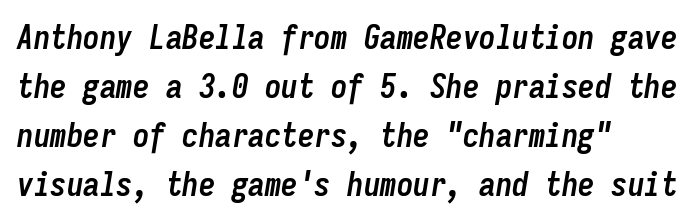
{"italic": "yes", "lean": "right", "slant_degrees": 9, "bold": "yes", "weight": "semibold", "width": "condensed", "stroke_contrast": "low", "x_height": "medium", "monospaced": "yes", "underline": "no", "align": "left", "line_spacing": "normal", "line_spacing_ratio": 1.48, "letter_spacing": "normal", "letter_spacing_em": 0.0, "glyph_px": 33}
